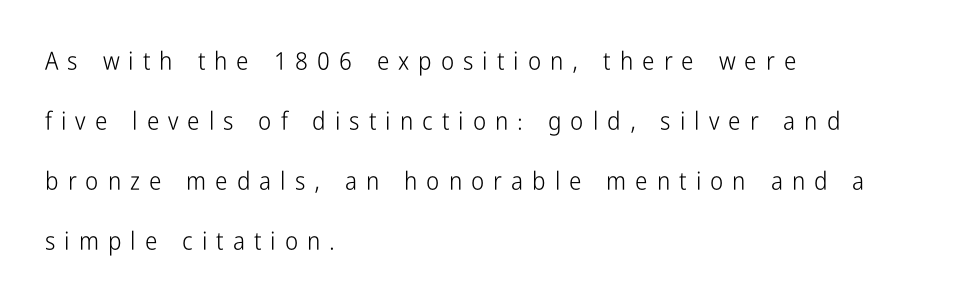
Q: Is the text bold? A: No.
Q: Is the text italic (slanted)? A: No, it is upright.
Q: Is the text underlined? A: No.
Q: How is the paragraph aligned? A: Left-aligned.
Q: Is the spacing between letters normal or unusually wide? A: Unusually wide.
Q: Is the spacing between lines tight, normal or loose? A: Loose.
